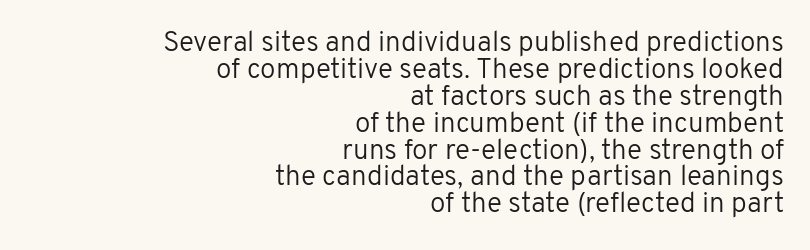
You could not count columns in this text — the font is proportionally spaced. The area under the type is left untouched. Typeset ragged left — the right edge is the straight one. The typesetting does not lean heavy: it is not bold.
